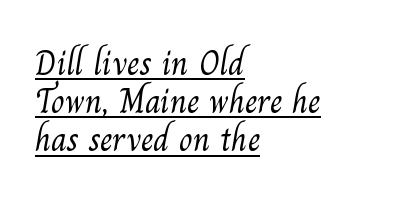
Q: Is the text bold? A: No.
Q: Is the typeface a serif or a sans-serif typeface? A: Serif.
Q: Is the text underlined? A: Yes.
Q: How is the paragraph aligned? A: Left-aligned.
Q: Is the spacing between letters normal or unusually wide? A: Normal.
Q: Is the spacing between lines tight, normal or loose? A: Tight.
Q: Width (condensed, normal, or wide)? A: Normal.
Q: Stroke contrast? A: Medium.
Q: x-height? A: Small.
Q: Monospaced? A: No.
